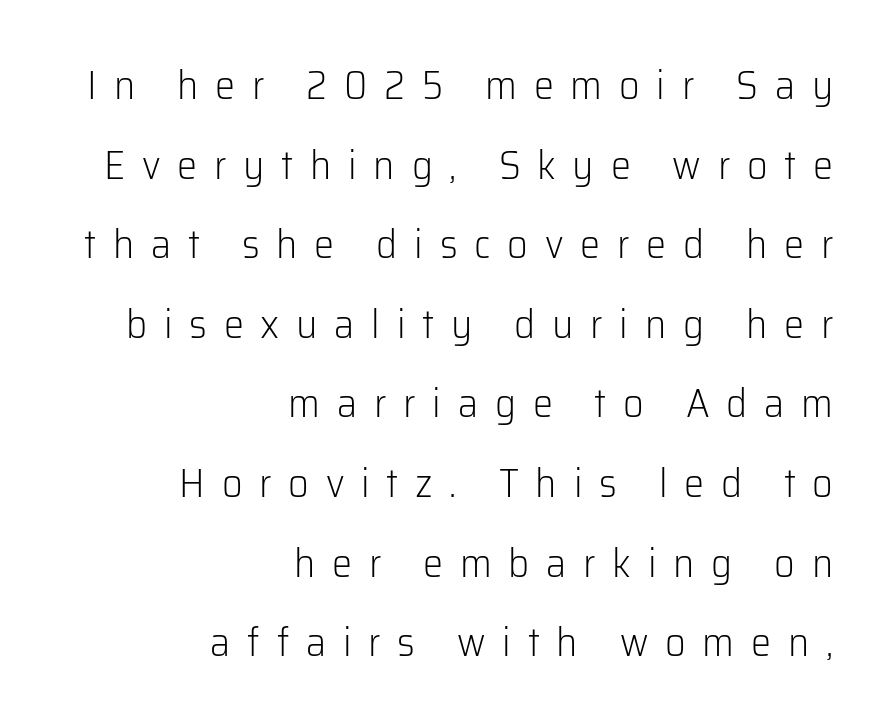
The image shows 40 px light sans-serif type, upright; set right-aligned, loose line spacing (1.99x), unusually wide letter spacing (+0.42 em), not underlined; low stroke contrast and a medium x-height.
